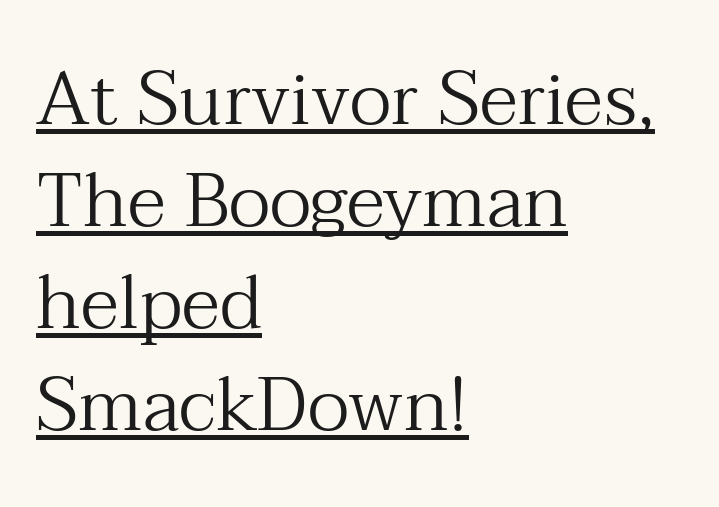
{"serif": "yes", "italic": "no", "bold": "no", "weight": "regular", "width": "normal", "stroke_contrast": "medium", "x_height": "medium", "monospaced": "no", "underline": "yes", "align": "left", "line_spacing": "normal", "line_spacing_ratio": 1.36, "letter_spacing": "normal", "letter_spacing_em": 0.0, "glyph_px": 75}
